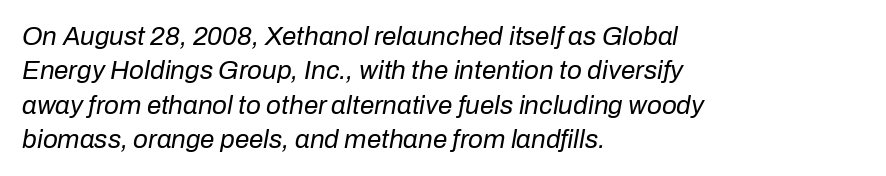
Q: Is the text bold? A: No.
Q: Is the text italic (slanted)? A: Yes, it leans right by about 10 degrees.
Q: Is the text underlined? A: No.
Q: How is the paragraph aligned? A: Left-aligned.
Q: Is the spacing between letters normal or unusually wide? A: Normal.
Q: Is the spacing between lines tight, normal or loose? A: Normal.
